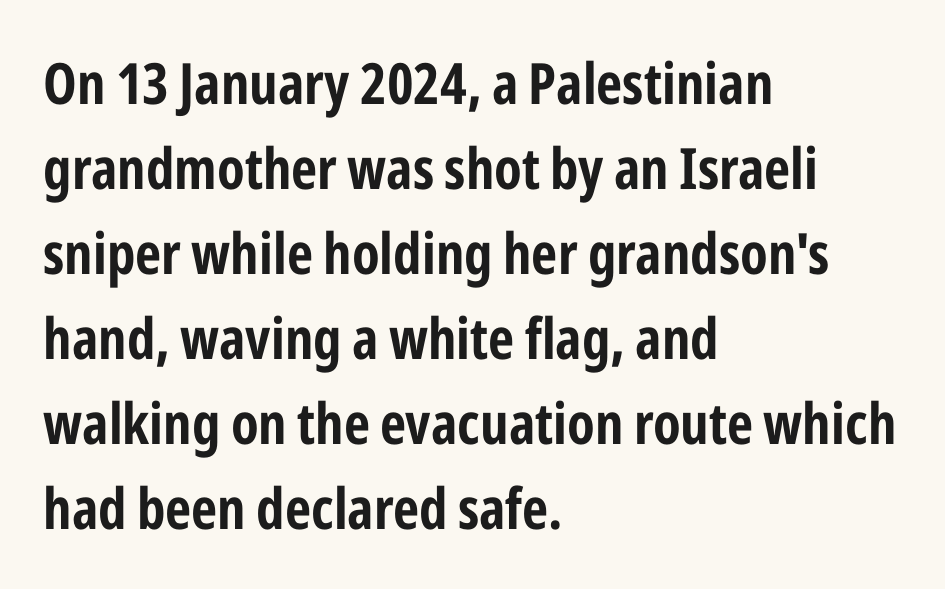
Students, this is bold: see how much ink each stroke carries. The lines in this sample share a left origin and differ only in where they stop. The face used here is proportionally spaced, like ordinary book or web type. The designer left line spacing at the default.
